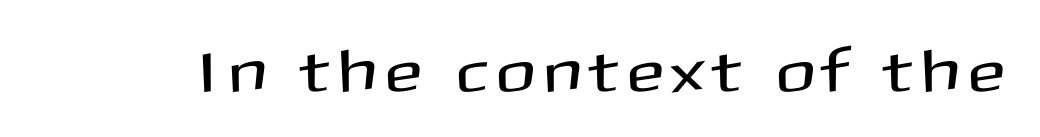
The image shows 60 px sans-serif type, upright; set unusually wide letter spacing (+0.21 em), not underlined; medium stroke contrast and a medium x-height.
